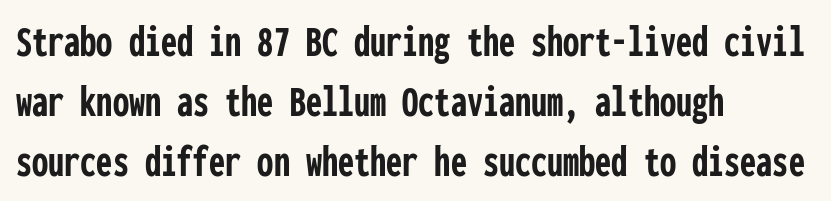
The image shows 46 px semibold, condensed sans-serif type, upright, monospaced; set left-aligned, normal line spacing (1.3x), normal letter spacing, not underlined; low stroke contrast and a medium x-height.
